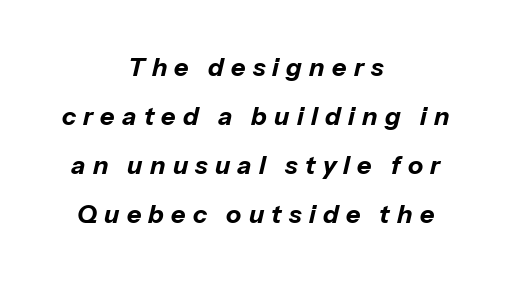
{"italic": "yes", "lean": "right", "slant_degrees": 13, "bold": "yes", "underline": "no", "align": "center", "line_spacing": "loose", "line_spacing_ratio": 1.96, "letter_spacing": "wide", "letter_spacing_em": 0.29, "glyph_px": 25}
